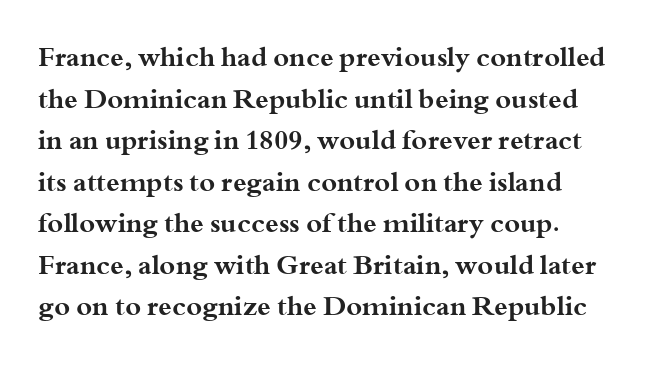
{"italic": "no", "bold": "yes", "underline": "no", "line_spacing": "normal", "line_spacing_ratio": 1.54, "letter_spacing": "normal", "letter_spacing_em": 0.0, "glyph_px": 27}
